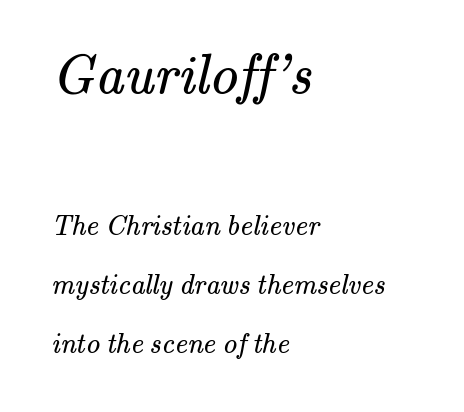
The image shows 56 px regular-weight serif type; set left-aligned, loose line spacing (2.11x), normal letter spacing, not underlined; the first (top) block is 2.0x larger; medium stroke contrast and a small x-height.
